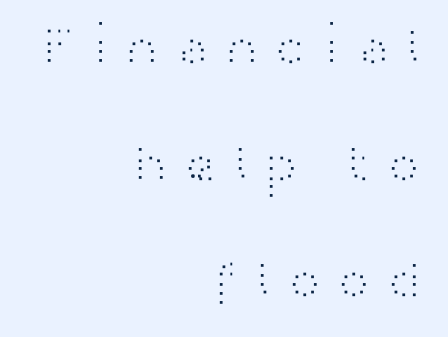
The image shows 55 px light, wide sans-serif type, upright; set right-aligned, loose line spacing (2.12x), unusually wide letter spacing (+0.24 em), not underlined; high stroke contrast and a medium x-height.
